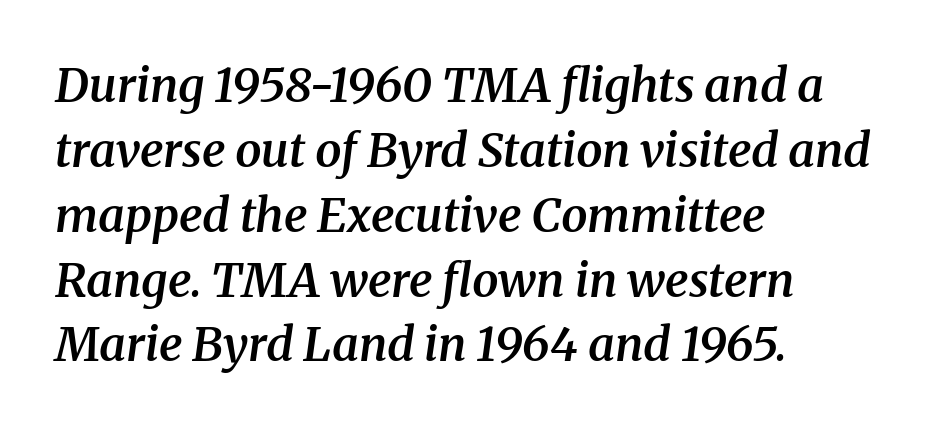
The image shows 47 px semibold serif type, italic (leaning right); set left-aligned, normal line spacing (1.38x), normal letter spacing, not underlined; medium stroke contrast and a medium x-height.
